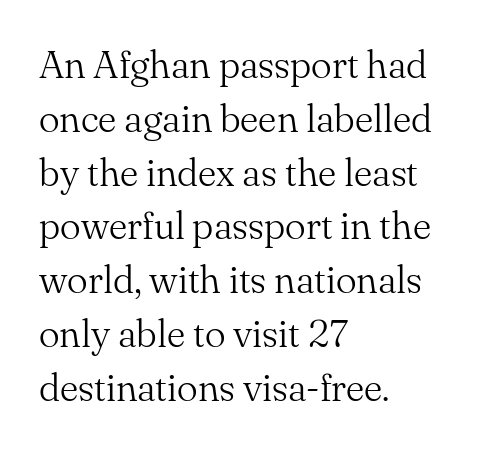
{"serif": "yes", "italic": "no", "bold": "no", "weight": "light", "width": "normal", "stroke_contrast": "medium", "x_height": "small", "monospaced": "no", "underline": "no", "align": "left", "line_spacing": "normal", "line_spacing_ratio": 1.38, "letter_spacing": "normal", "letter_spacing_em": 0.0, "glyph_px": 39}
